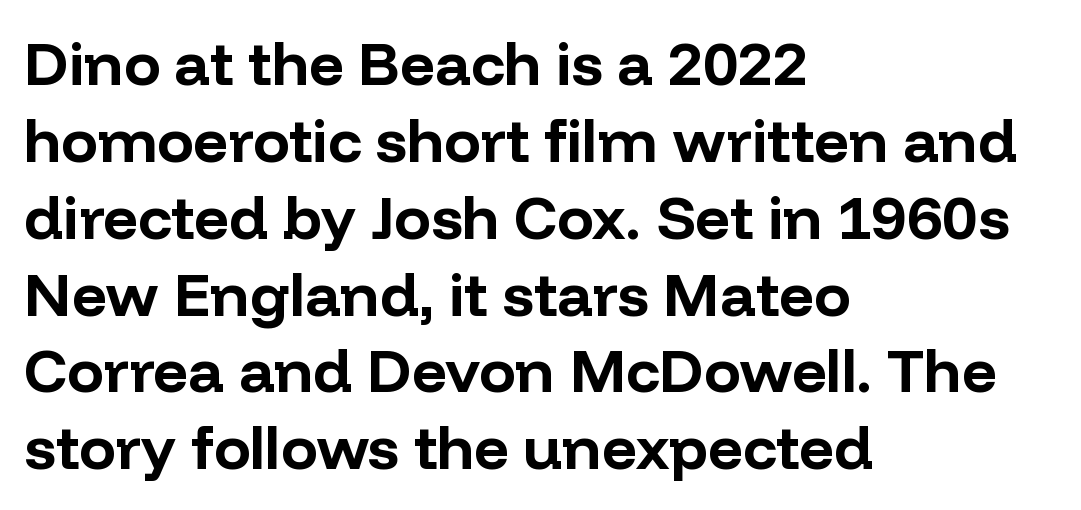
A full-strength bold gives these letters their thick strokes. The letters advance in unequal steps, a hallmark of proportional type. A classic flush-left, rag-right setting is used for this passage. Nothing sits at the stroke ends, so this counts as sans-serif.
